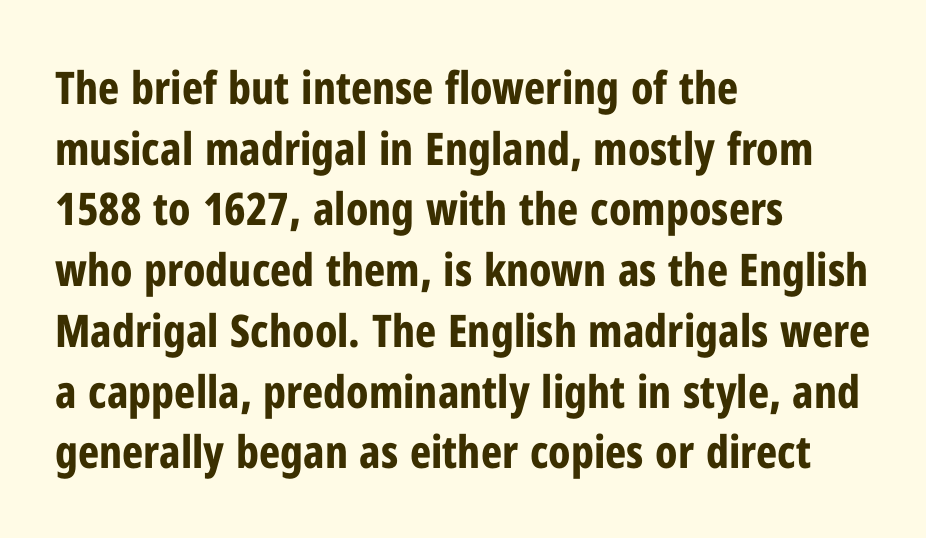
Leading matches the norm, producing a regular column. Standard letterfit; no display-style spreading of the glyphs. Spacing verdict: proportional, widths tailored to each character. Weight check: bold — yes, fully. Line beginnings align vertically; line endings do not.
